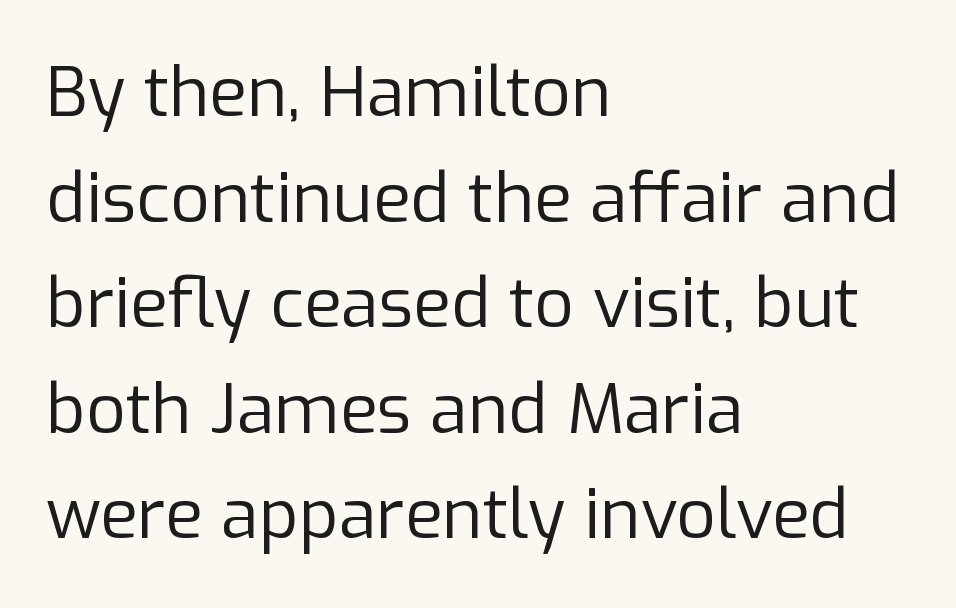
Is this a fixed-width face? No — the glyphs have proportional, varying widths. The gaps between neighbouring characters are ordinary and unremarkable. If you drew a line through each stem, it would be perfectly vertical. Counters stay open thanks to moderate or lighter strokes. Horizontally, the lines are justified to the leading edge only.
